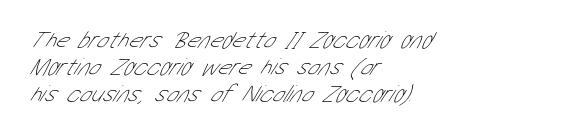
Unmarked baselines from the first word to the last. Summary of vertical rhythm: compact, with narrow interline spacing. Typeset ragged right — the left edge is the straight one. The weight tops out at a normal text grade.
